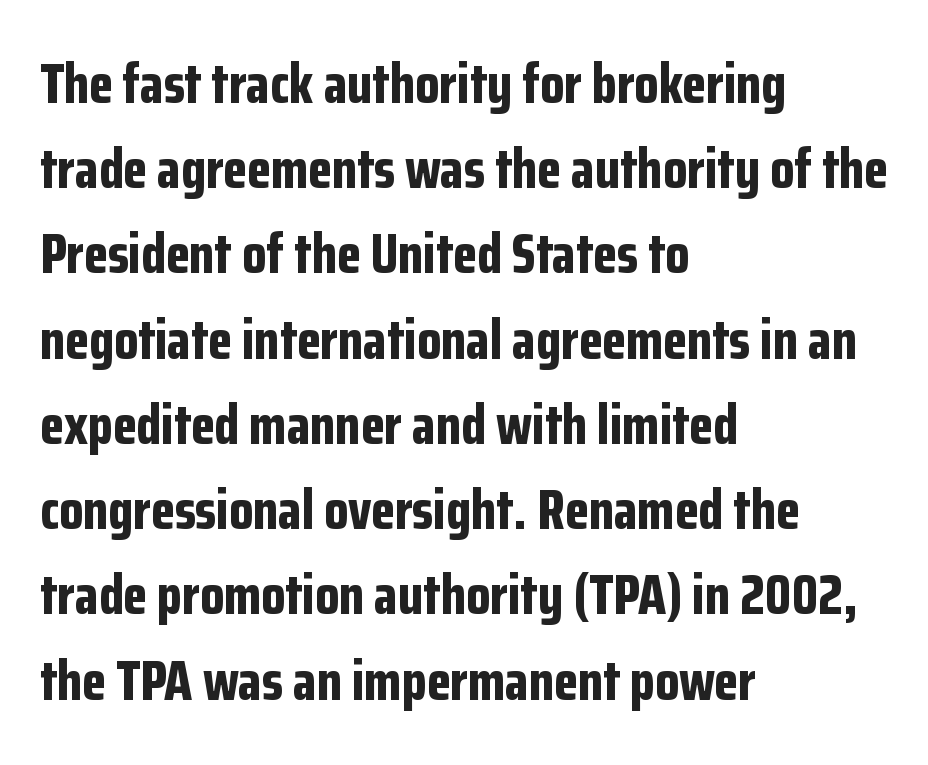
The image shows 55 px bold, condensed sans-serif type, upright; set left-aligned, normal line spacing (1.55x), normal letter spacing, not underlined; low stroke contrast and a medium x-height.
